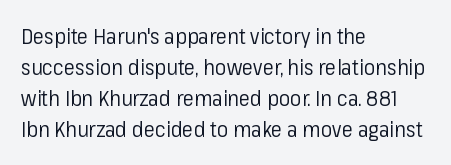
The image shows 21 px text type, upright; set left-aligned, normal line spacing (1.48x), normal letter spacing, not underlined.
